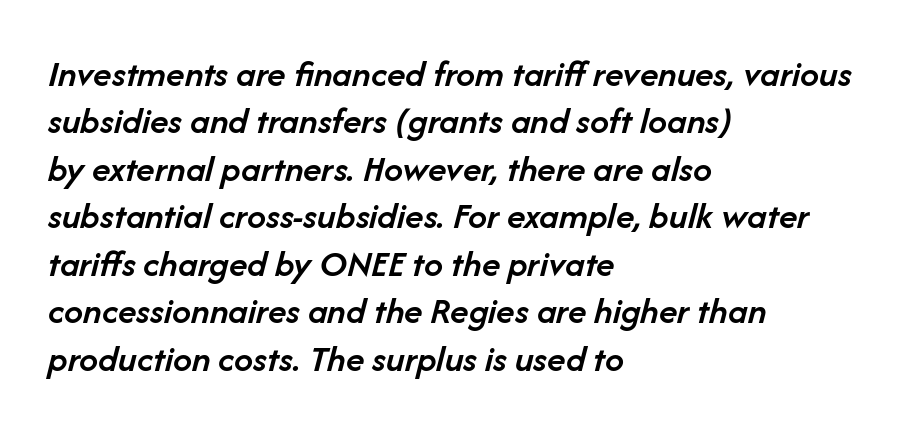
Q: Is the text bold? A: Semi-bold.
Q: Is the text italic (slanted)? A: Yes, it leans right by about 14 degrees.
Q: Is the text underlined? A: No.
Q: How is the paragraph aligned? A: Left-aligned.
Q: Is the spacing between letters normal or unusually wide? A: Normal.
Q: Is the spacing between lines tight, normal or loose? A: Normal.
Q: Width (condensed, normal, or wide)? A: Normal.
Q: Stroke contrast? A: Low.
Q: x-height? A: Medium.
Q: Monospaced? A: No.
